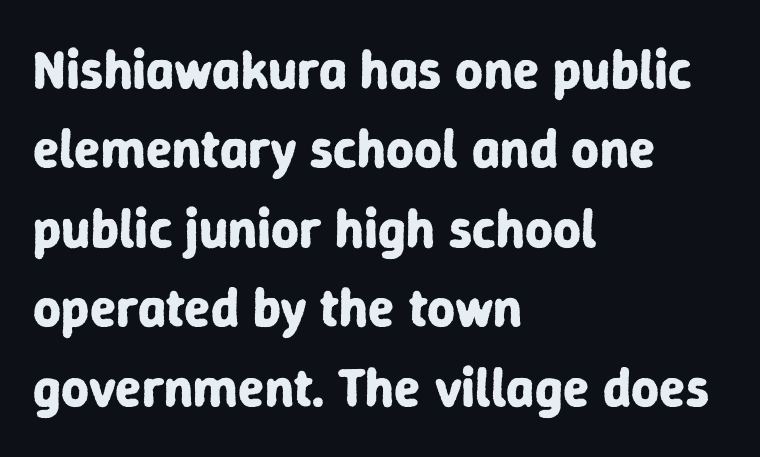
The image shows 54 px bold sans-serif type, upright; set left-aligned, normal line spacing (1.47x), normal letter spacing, not underlined; low stroke contrast and a medium x-height.
